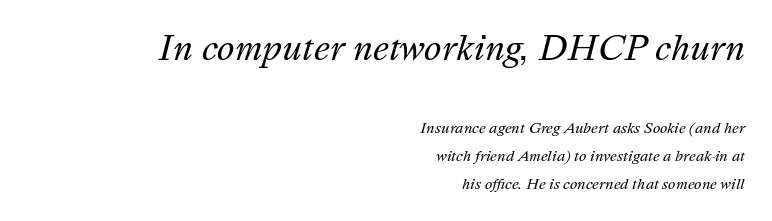
The image shows 33 px regular-weight type, italic (leaning right); set right-aligned, loose line spacing (2.0x), normal letter spacing, not underlined; the first (top) block is 2.36x larger; medium stroke contrast and a medium x-height.
